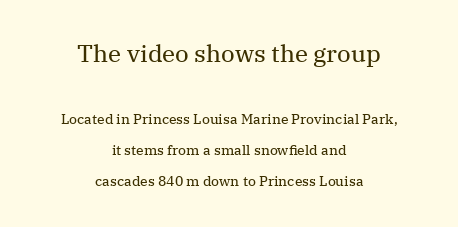
The image shows 24 px text type, upright; set centered, loose line spacing (2.2x), normal letter spacing, not underlined; the first (top) block is 1.71x larger.
